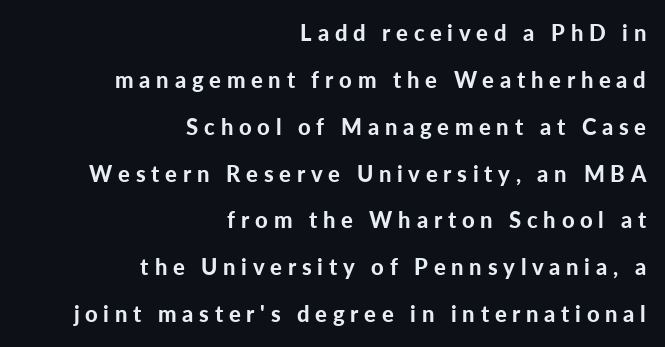
The image shows 22 px bold type, upright; set right-aligned, loose line spacing (2.13x), unusually wide letter spacing (+0.26 em), not underlined.
